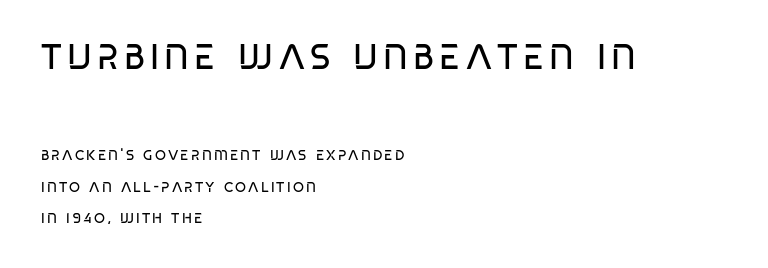
Words float on clear page, feet unadorned. Check where the strokes stop: nothing finishes them off — pure sans. A quiet, ordinary-to-light weight characterises the typeface. Larger block? The one above; the one below is distinctly smaller. Varying glyph widths throughout — classic text-font behaviour. Is the block centered? No — it sits flush against the left margin.
